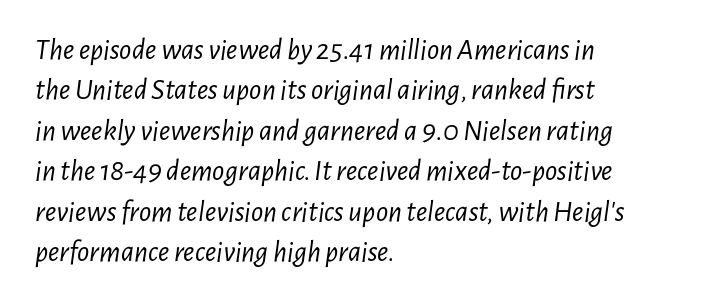
Q: Is the text bold? A: No.
Q: Is the text italic (slanted)? A: Yes, it leans right by about 7 degrees.
Q: Is the text underlined? A: No.
Q: How is the paragraph aligned? A: Left-aligned.
Q: Is the spacing between letters normal or unusually wide? A: Normal.
Q: Is the spacing between lines tight, normal or loose? A: Normal.
Q: Width (condensed, normal, or wide)? A: Condensed.
Q: Stroke contrast? A: Low.
Q: x-height? A: Medium.
Q: Monospaced? A: No.
